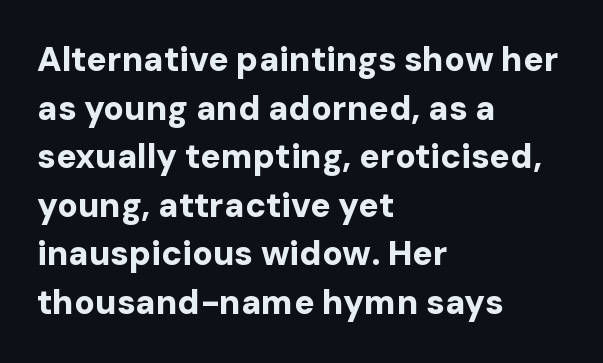
{"serif": "no", "italic": "no", "bold": "yes", "weight": "bold", "width": "normal", "stroke_contrast": "low", "x_height": "medium", "monospaced": "no", "underline": "no", "align": "left", "line_spacing": "normal", "line_spacing_ratio": 1.43, "letter_spacing": "normal", "letter_spacing_em": 0.0, "glyph_px": 34}
